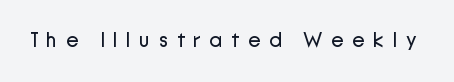
The image shows 21 px text type, upright; set unusually wide letter spacing (+0.4 em), not underlined.
